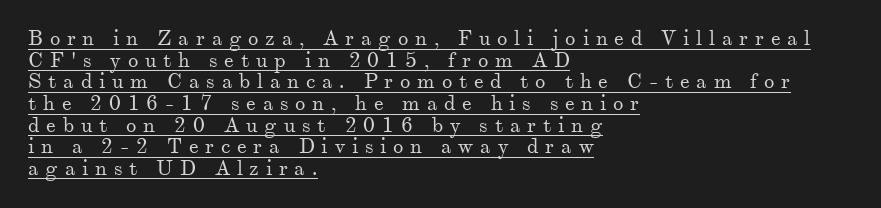
Line spacing here is tight. Left-aligned paragraph, ragged on the right. Vertical strokes here are truly vertical. The passage shown is not bold in any degree.
